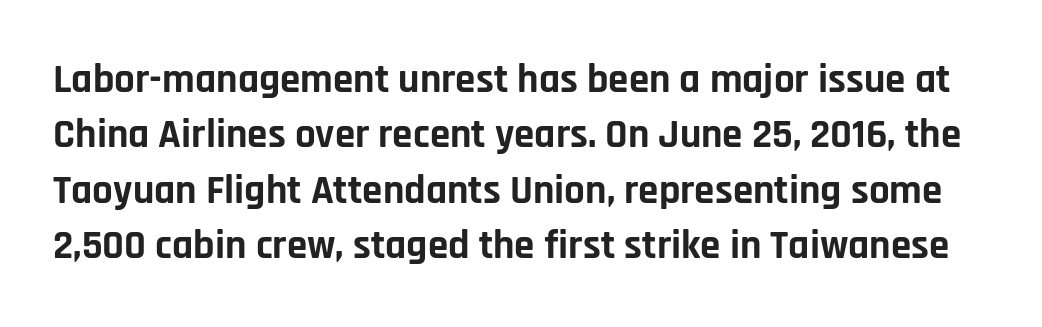
Q: Is the text bold? A: Yes.
Q: Is the text italic (slanted)? A: No, it is upright.
Q: Is the typeface a serif or a sans-serif typeface? A: Sans-serif.
Q: Is the text underlined? A: No.
Q: Is the spacing between letters normal or unusually wide? A: Normal.
Q: Is the spacing between lines tight, normal or loose? A: Normal.
Q: Width (condensed, normal, or wide)? A: Normal.
Q: Stroke contrast? A: Low.
Q: x-height? A: Large.
Q: Monospaced? A: No.
